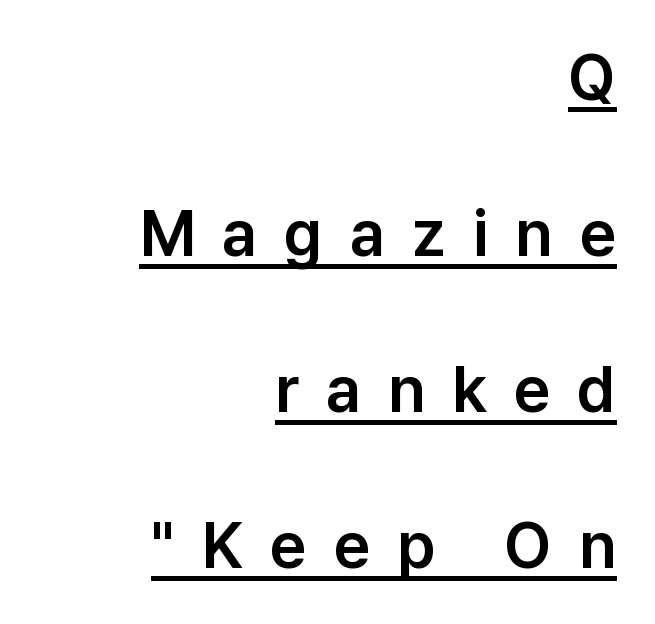
Q: Is the text italic (slanted)? A: No, it is upright.
Q: Is the typeface a serif or a sans-serif typeface? A: Sans-serif.
Q: Is the text underlined? A: Yes.
Q: How is the paragraph aligned? A: Right-aligned.
Q: Is the spacing between letters normal or unusually wide? A: Unusually wide.
Q: Is the spacing between lines tight, normal or loose? A: Loose.
Q: Width (condensed, normal, or wide)? A: Normal.
Q: Stroke contrast? A: Low.
Q: x-height? A: Medium.
Q: Monospaced? A: No.
